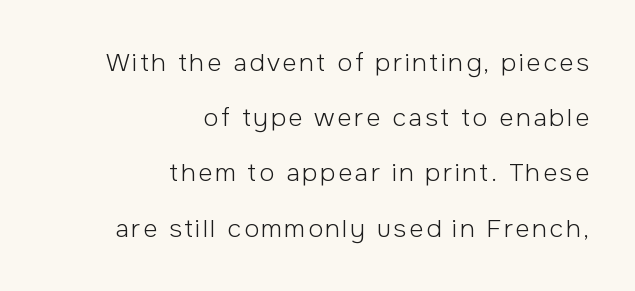
Q: Is the text bold? A: No.
Q: Is the text italic (slanted)? A: No, it is upright.
Q: Is the text underlined? A: No.
Q: How is the paragraph aligned? A: Right-aligned.
Q: Is the spacing between lines tight, normal or loose? A: Loose.
